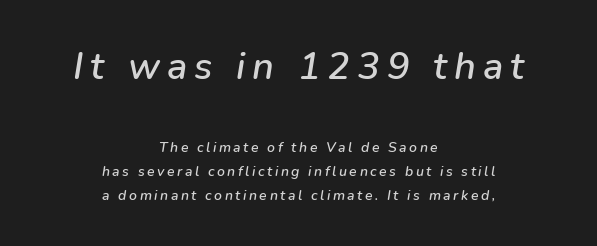
The image shows 38 px text type, italic (leaning right); set centered, line spacing 1.74x, not underlined; the first (top) block is 2.71x larger; low stroke contrast and a medium x-height.
